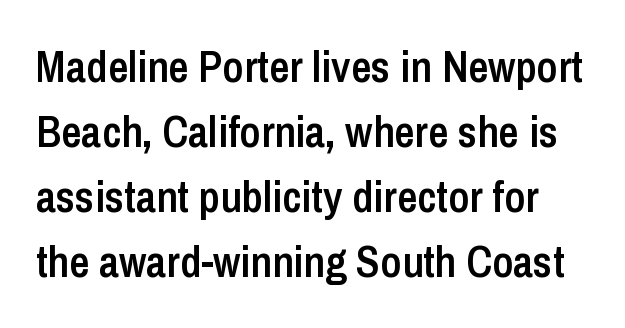
Vertical spacing — default. Glance below the letters and you will spot only blank space. Set as a demibold, roughly 600 on the weight scale. Regarding serifs, this sample does without them. The face used here is proportionally spaced, like ordinary book or web type.
